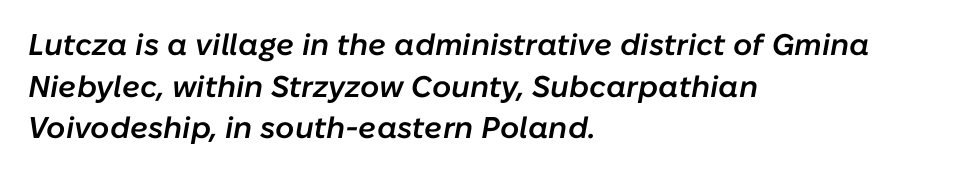
Q: Is the text bold? A: Semi-bold.
Q: Is the text italic (slanted)? A: Yes, it leans right by about 10 degrees.
Q: Is the text underlined? A: No.
Q: How is the paragraph aligned? A: Left-aligned.
Q: Is the spacing between letters normal or unusually wide? A: Normal.
Q: Is the spacing between lines tight, normal or loose? A: Normal.
Q: Width (condensed, normal, or wide)? A: Normal.
Q: Stroke contrast? A: Low.
Q: x-height? A: Medium.
Q: Monospaced? A: No.
